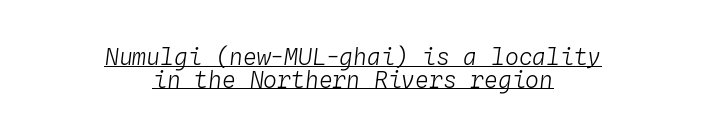
Letters have the restrained weight of plain body copy at most. A centered setting, common on invitations and titles, is used for this passage. Regarding leading, the lines here are crowded together. Yep, that's italic — everything's leaning. Caption: lettering with a line underneath. Tracking value appears to be zero — textbook default spacing.
